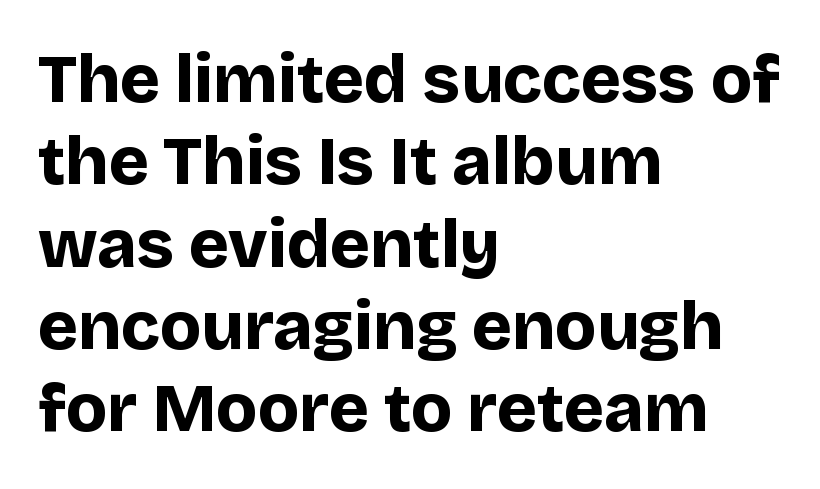
{"serif": "no", "italic": "no", "bold": "yes", "weight": "bold", "width": "normal", "stroke_contrast": "low", "x_height": "large", "monospaced": "no", "underline": "no", "align": "left", "line_spacing_ratio": 1.21, "letter_spacing": "normal", "letter_spacing_em": 0.0, "glyph_px": 68}
